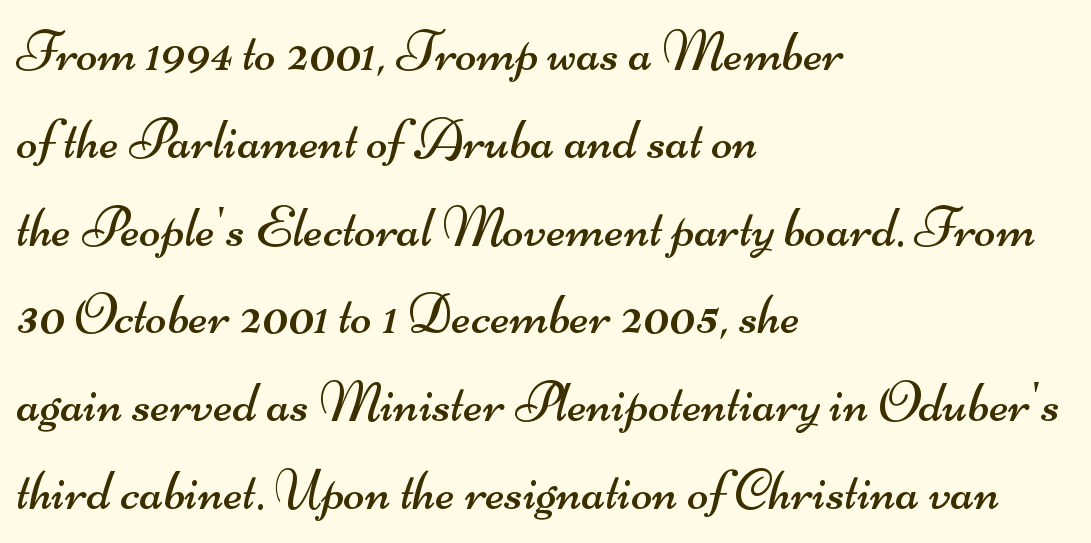
A light-to-regular cut is what we see here. Type style note: lacks serifs. The lines are quadded left. Here the glyphs are tracked normally, forming tight word shapes. Plain, unruled lines of type.
